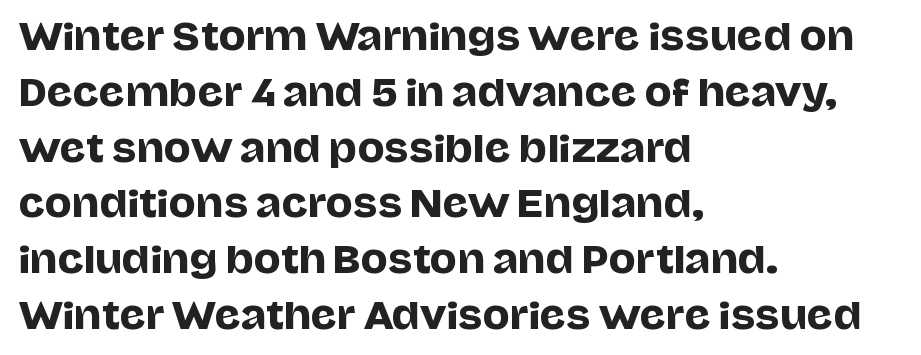
Q: Is the text italic (slanted)? A: No, it is upright.
Q: Is the typeface a serif or a sans-serif typeface? A: Sans-serif.
Q: Is the text underlined? A: No.
Q: How is the paragraph aligned? A: Left-aligned.
Q: Is the spacing between letters normal or unusually wide? A: Normal.
Q: Is the spacing between lines tight, normal or loose? A: Normal.
Q: Width (condensed, normal, or wide)? A: Normal.
Q: Stroke contrast? A: Low.
Q: x-height? A: Large.
Q: Monospaced? A: No.
